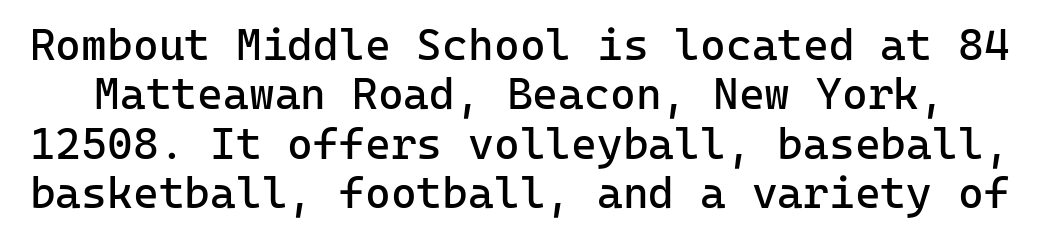
The image shows 44 px regular-weight sans-serif type, upright, monospaced; set tight line spacing (1.12x), normal letter spacing, not underlined; low stroke contrast and a medium x-height.
